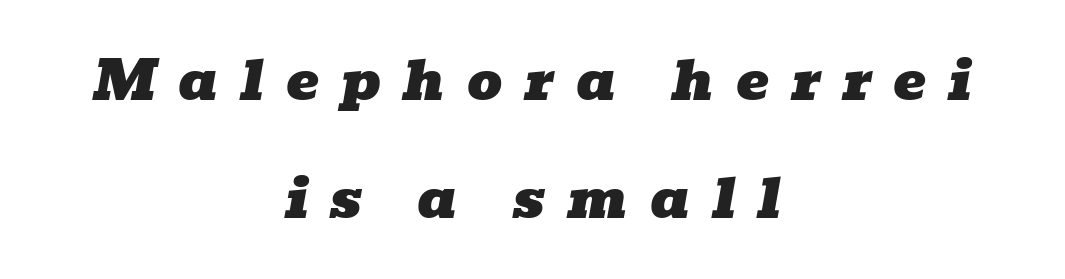
The image shows 55 px wide serif type, italic (leaning right); set centered, loose line spacing (2.14x), unusually wide letter spacing (+0.4 em), not underlined; low stroke contrast and a medium x-height.
